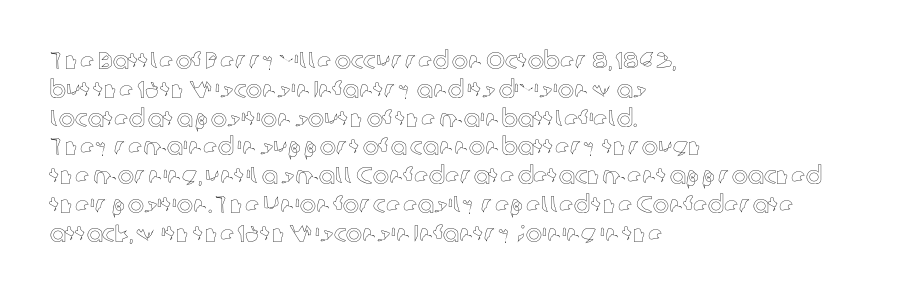
The image shows 24 px text type, upright; set left-aligned, line spacing 1.2x, normal letter spacing, not underlined.
